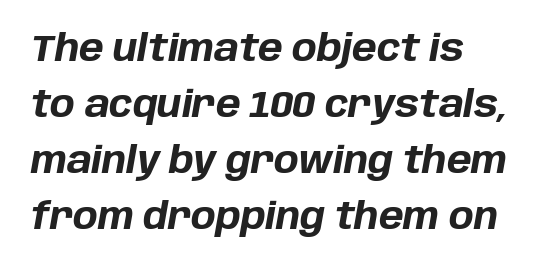
{"italic": "yes", "lean": "right", "slant_degrees": 10, "bold": "yes", "weight": "bold", "width": "normal", "stroke_contrast": "low", "x_height": "large", "monospaced": "no", "underline": "no", "line_spacing": "normal", "line_spacing_ratio": 1.51, "letter_spacing": "normal", "letter_spacing_em": 0.0, "glyph_px": 37}
